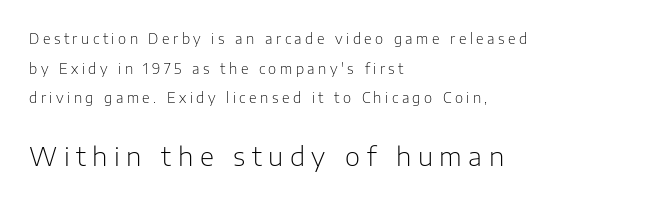
{"italic": "no", "bold": "no", "underline": "no", "align": "left", "line_spacing": "loose", "line_spacing_ratio": 2.12, "letter_spacing": "wide", "letter_spacing_em": 0.25, "larger_block": "second", "size_ratio": 1.86, "glyph_px": 26}
